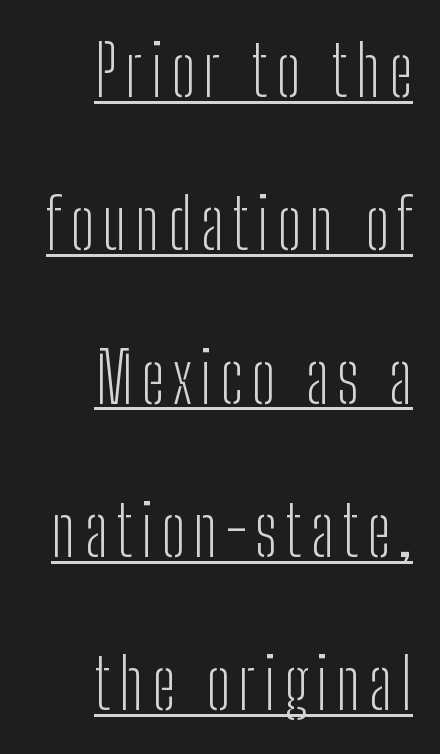
The passage shown is typeset with a sans-serif family. The rendering uses a large line-height, opening up the rows. The string is rendered with underlining switched on. Character widths vary here, with narrow letters taking less room than wide ones. Every row of glyphs terminates at an identical x-position on the right.
